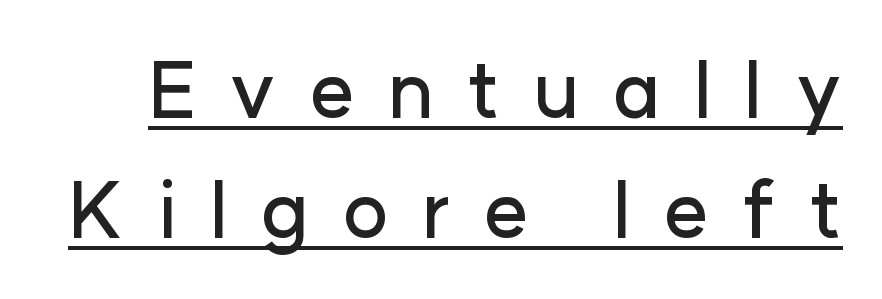
Letter spacing: wide. Font category for this specimen: sans-serif. Notice how descenders clear the ascenders below comfortably — that's standard leading. Notice how a bar underscores the lettering throughout.
